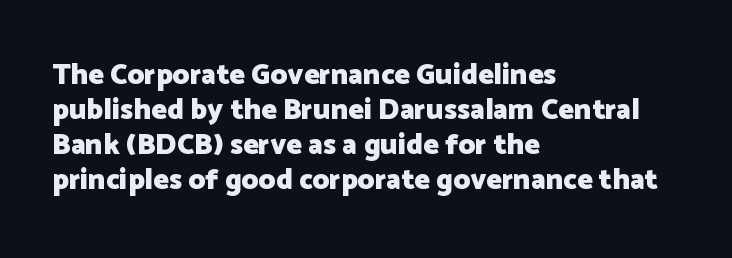
Q: Is the text bold? A: Yes.
Q: Is the text italic (slanted)? A: No, it is upright.
Q: Is the typeface a serif or a sans-serif typeface? A: Sans-serif.
Q: Is the text underlined? A: No.
Q: How is the paragraph aligned? A: Left-aligned.
Q: Is the spacing between letters normal or unusually wide? A: Normal.
Q: Width (condensed, normal, or wide)? A: Normal.
Q: Stroke contrast? A: Low.
Q: x-height? A: Medium.
Q: Monospaced? A: No.
